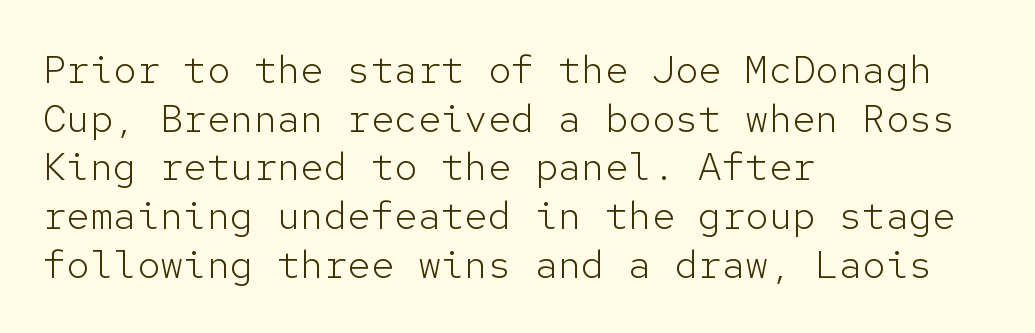
{"serif": "no", "italic": "no", "bold": "no", "weight": "light", "width": "normal", "stroke_contrast": "low", "x_height": "medium", "monospaced": "yes", "underline": "no", "align": "left", "line_spacing": "normal", "line_spacing_ratio": 1.25, "letter_spacing": "normal", "letter_spacing_em": 0.0, "glyph_px": 39}
